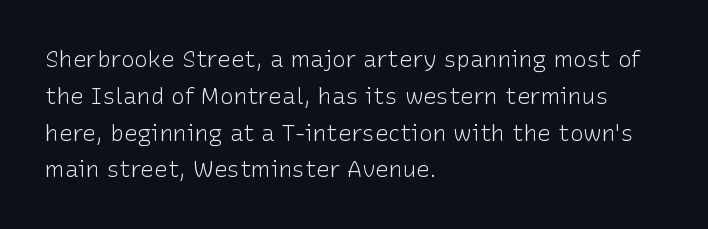
{"italic": "no", "bold": "no", "underline": "no", "align": "left", "line_spacing": "normal", "line_spacing_ratio": 1.6, "letter_spacing": "normal", "letter_spacing_em": 0.0, "glyph_px": 23}
